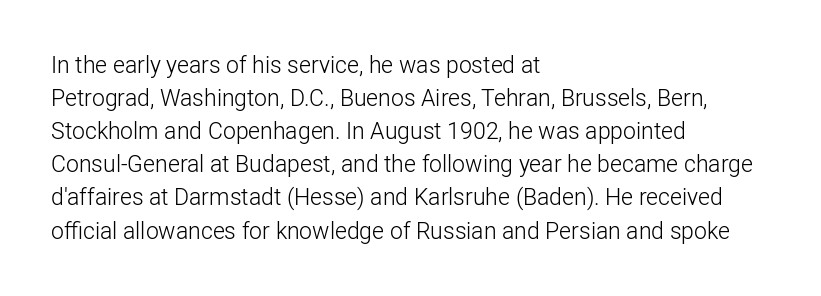
Does extra space separate the letters? No, they use regular spacing. The rendering anchors every line to the left-hand side. The axis of the letterforms is exactly vertical. These lines sit exactly where default settings would place them. Ink coverage per letter is moderate at most. Bare-footed words on every line.
